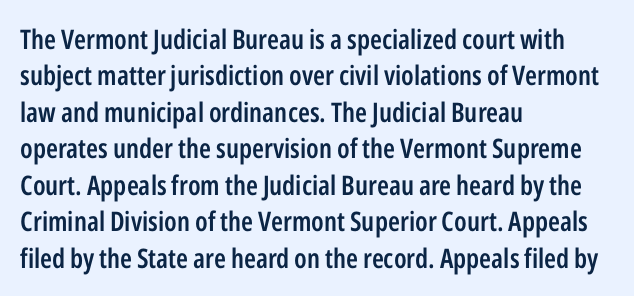
Heft: intermediate — a semibold. The block of text has a typical density, with ordinary space between rows. Descenders hang freely into open space. The rendering anchors every line to the left-hand side.
